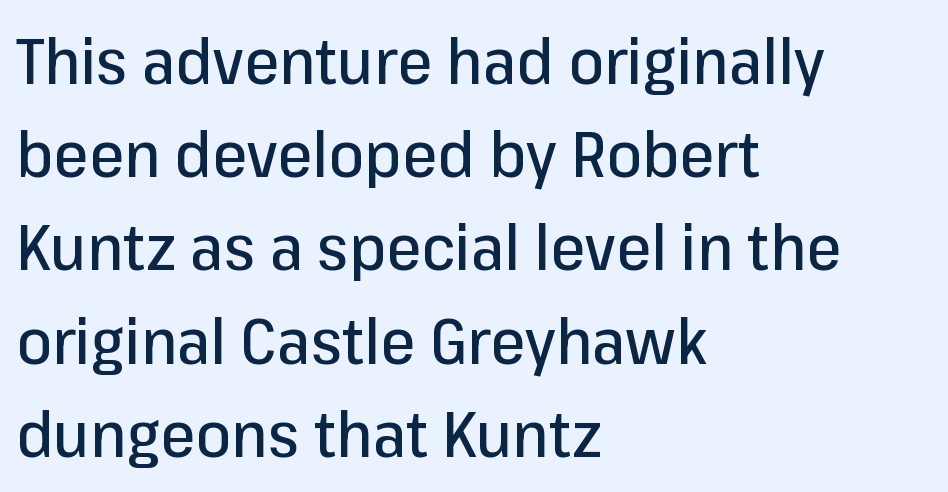
The image shows 63 px sans-serif type, upright; set left-aligned, normal line spacing (1.48x), normal letter spacing, not underlined; low stroke contrast and a medium x-height.
